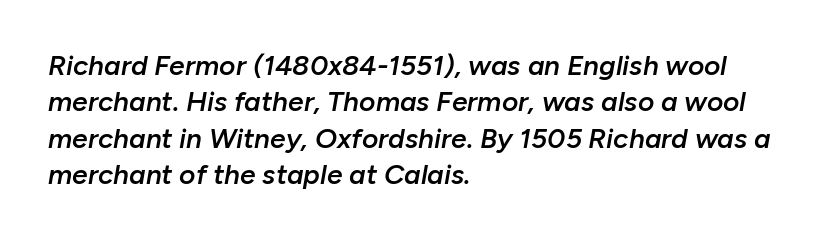
Unmarked baselines from the first word to the last. The rows are spaced the way most documents space them. The passage is arranged the way most books set body copy — flush left. Does the weight exceed regular? Yes, but only to semibold.
